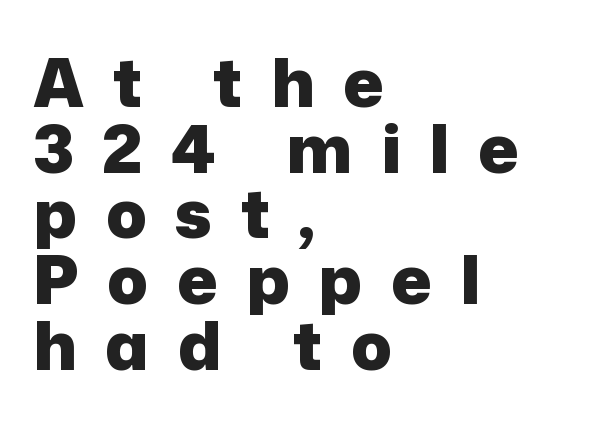
Stroke thickness is high; the sample reads as a true bold. In terms of letterform style, serifs are entirely absent. Descenders hang freely into open space. In CSS terms this would be text-align: left. A typesetter would mark this as roman, not italic.
